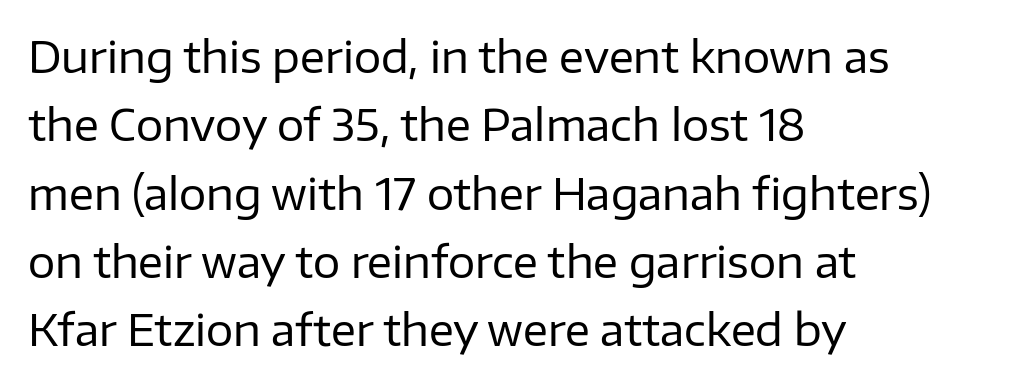
Q: Is the text bold? A: No.
Q: Is the text italic (slanted)? A: No, it is upright.
Q: Is the typeface a serif or a sans-serif typeface? A: Sans-serif.
Q: Is the text underlined? A: No.
Q: How is the paragraph aligned? A: Left-aligned.
Q: Is the spacing between letters normal or unusually wide? A: Normal.
Q: Is the spacing between lines tight, normal or loose? A: Normal.
Q: Width (condensed, normal, or wide)? A: Normal.
Q: Stroke contrast? A: Low.
Q: x-height? A: Medium.
Q: Monospaced? A: No.
